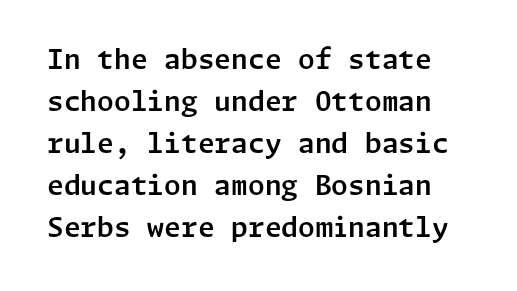
Q: Is the text italic (slanted)? A: No, it is upright.
Q: Is the text underlined? A: No.
Q: Is the spacing between letters normal or unusually wide? A: Normal.
Q: Is the spacing between lines tight, normal or loose? A: Normal.
